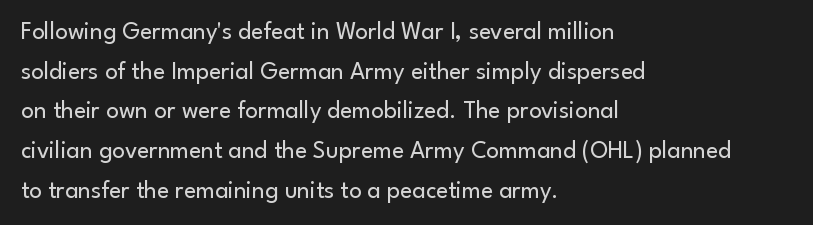
No italicization has been applied; the sample stays upright. Which margin do the lines hug? The left one — the right edge is uneven. Interline gaps are of average width in this sample. Descender tails drop into unmarked territory.
